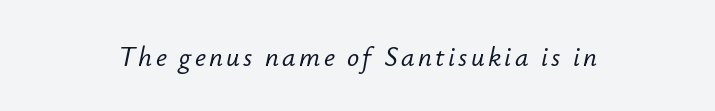
{"italic": "yes", "lean": "right", "slant_degrees": 12, "underline": "no", "align": "center", "glyph_px": 27}
